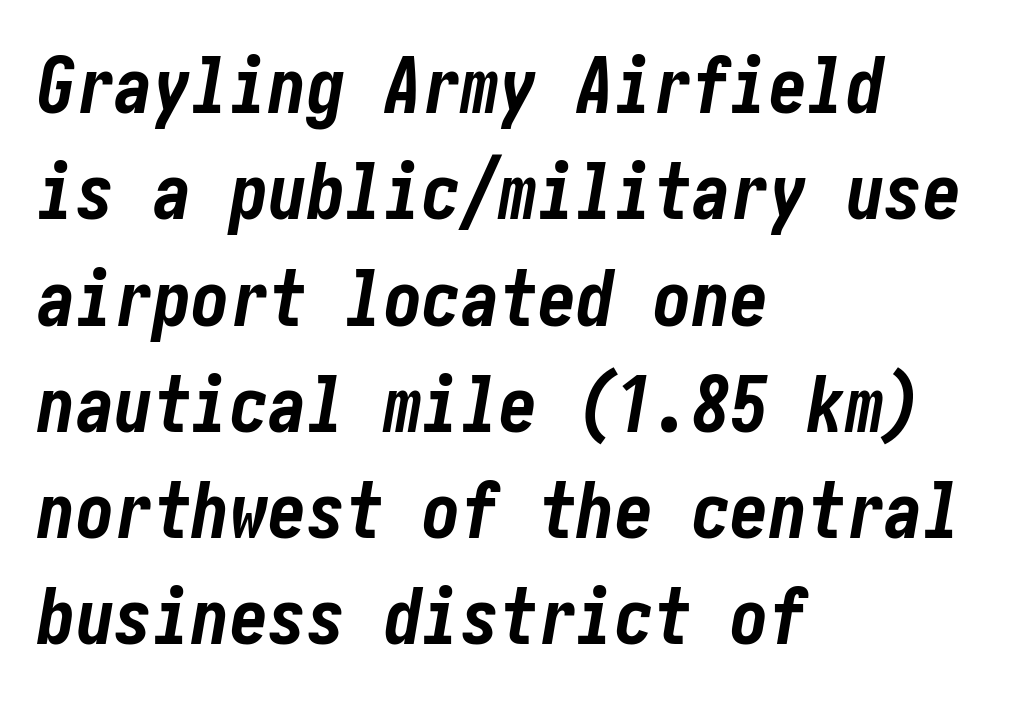
The image shows 77 px bold, condensed type, italic (leaning right); set left-aligned, normal line spacing (1.38x), normal letter spacing, not underlined; low stroke contrast and a medium x-height.
